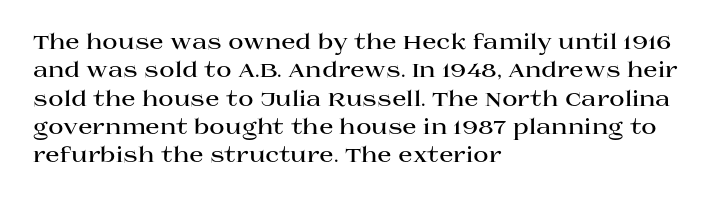
Q: Is the text bold? A: Yes.
Q: Is the text italic (slanted)? A: No, it is upright.
Q: Is the text underlined? A: No.
Q: How is the paragraph aligned? A: Left-aligned.
Q: Is the spacing between letters normal or unusually wide? A: Normal.
Q: Is the spacing between lines tight, normal or loose? A: Normal.
